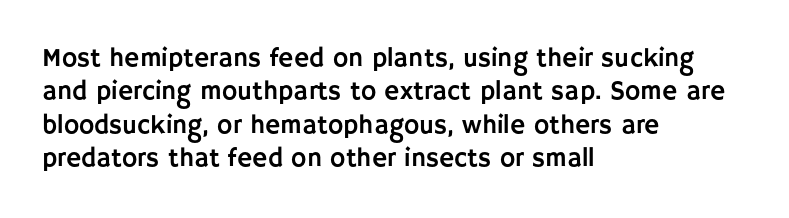
The image shows 26 px text type, upright; set left-aligned, normal line spacing (1.28x), normal letter spacing, not underlined.
